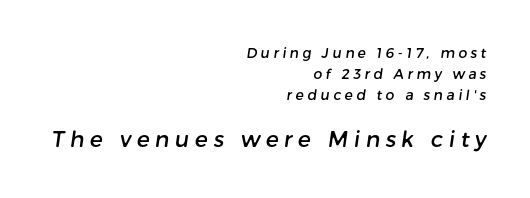
{"underline": "no", "align": "right", "line_spacing": "normal", "line_spacing_ratio": 1.51, "letter_spacing": "wide", "letter_spacing_em": 0.25, "larger_block": "second", "size_ratio": 1.57, "glyph_px": 22}
